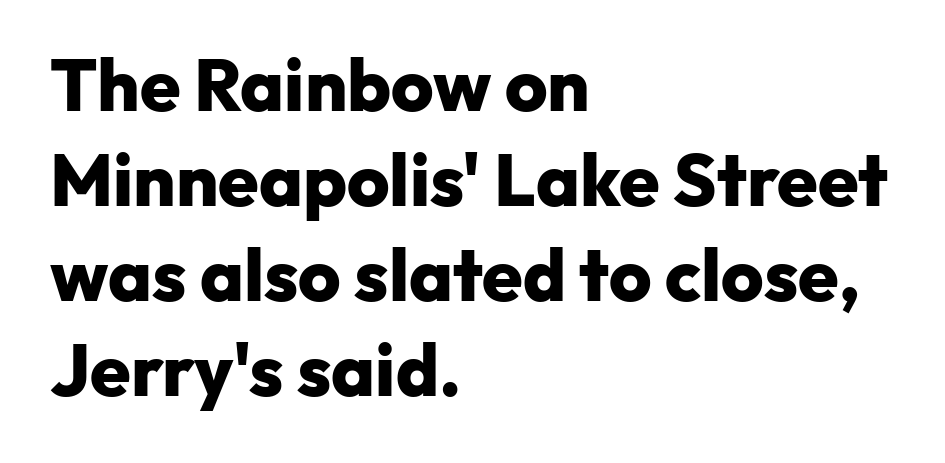
The image shows 73 px heavy sans-serif type, upright; set left-aligned, normal line spacing (1.3x), normal letter spacing, not underlined; low stroke contrast and a medium x-height.
